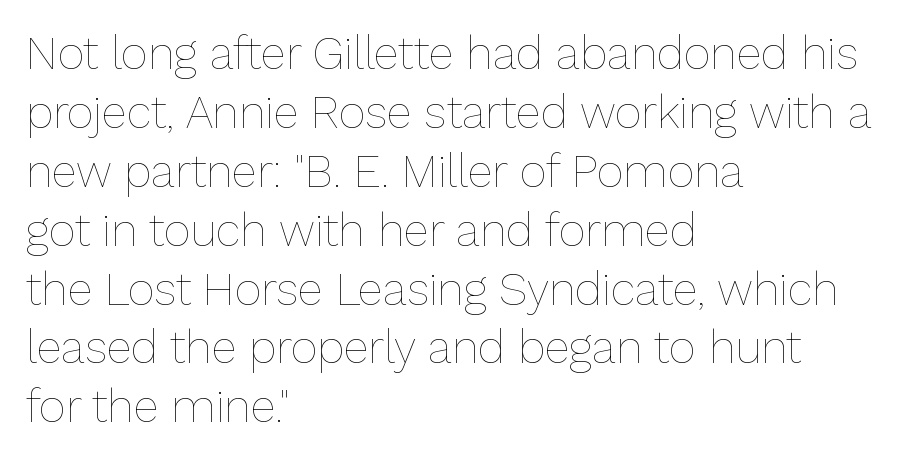
The area under the type is left untouched. Summary of vertical rhythm: regular, with standard interline spacing. Nobody touched the tracking dial on this one. Proportional: the letters do not fall into vertical columns. No extra ink here — the face is not bold.
